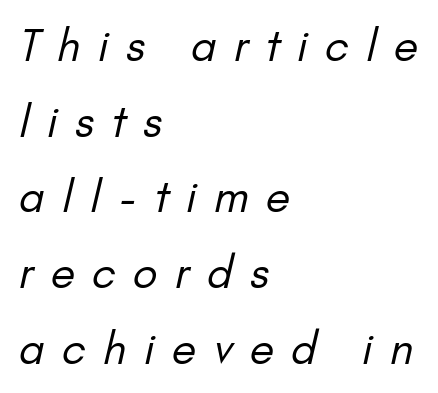
The image shows 44 px regular-weight sans-serif type; set left-aligned, line spacing 1.72x, unusually wide letter spacing (+0.4 em), not underlined; low stroke contrast and a small x-height.
